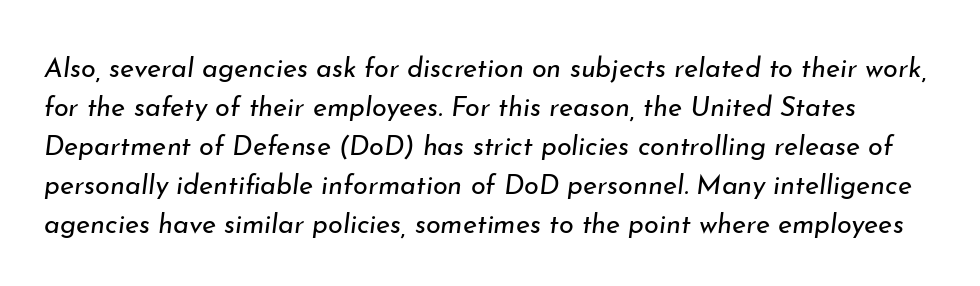
The image shows 27 px text type, italic (leaning right); set normal line spacing (1.44x), normal letter spacing, not underlined.
